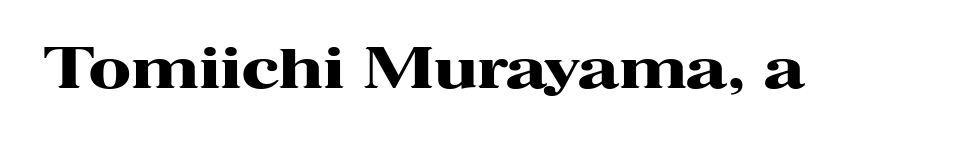
Character widths vary here, with narrow letters taking less room than wide ones. Vertical strokes here are truly vertical. How heavy is the stroke? Heavy — this is a bold. Honestly, the letter spacing is just normal — you wouldn't notice it. Is this a sans? No — the strokes have serifs.
